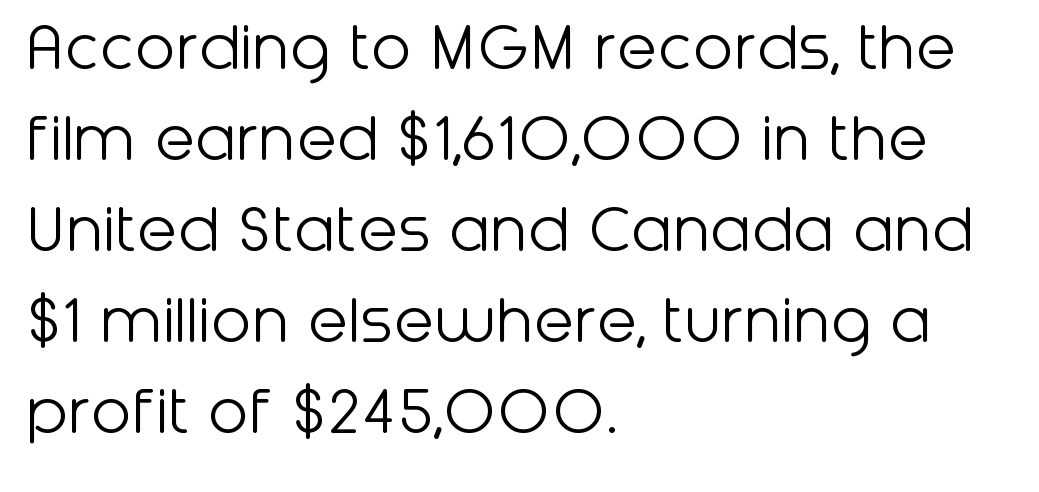
{"serif": "no", "italic": "no", "bold": "no", "weight": "light", "width": "normal", "stroke_contrast": "low", "x_height": "medium", "monospaced": "no", "underline": "no", "align": "left", "line_spacing_ratio": 1.23, "letter_spacing": "normal", "letter_spacing_em": 0.0, "glyph_px": 74}
